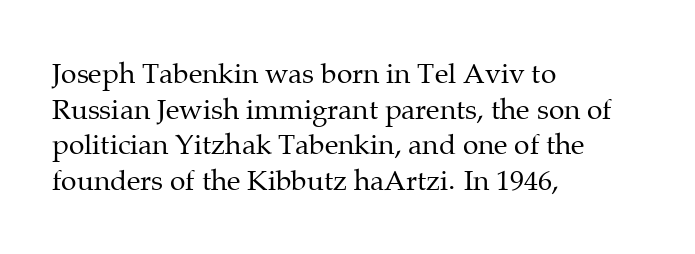
The image shows 28 px regular-weight serif type, upright; set left-aligned, normal line spacing (1.27x), normal letter spacing, not underlined; medium stroke contrast and a medium x-height.
